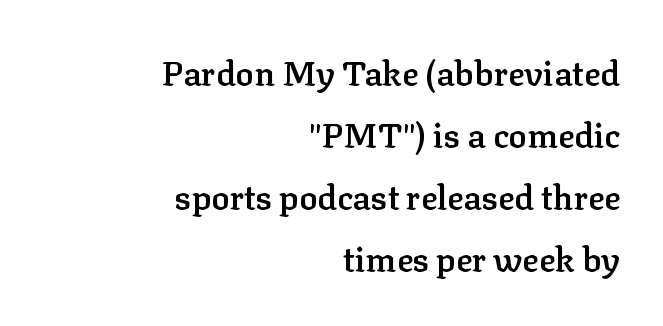
{"serif": "yes", "italic": "no", "bold": "semi", "weight": "semibold", "width": "normal", "stroke_contrast": "low", "x_height": "medium", "monospaced": "no", "underline": "no", "align": "right", "line_spacing_ratio": 1.82, "letter_spacing": "normal", "letter_spacing_em": 0.0, "glyph_px": 34}
